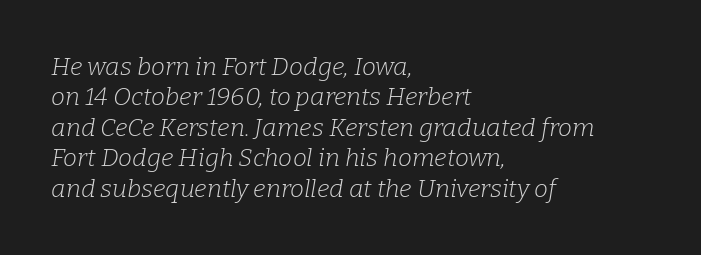
Spacing between characters is what you'd get straight out of the box. No chunkiness to these letters — they're not bold. Characters are canted at an angle relative to the baseline's perpendicular. Each line starts at the same left margin while the right side varies.
